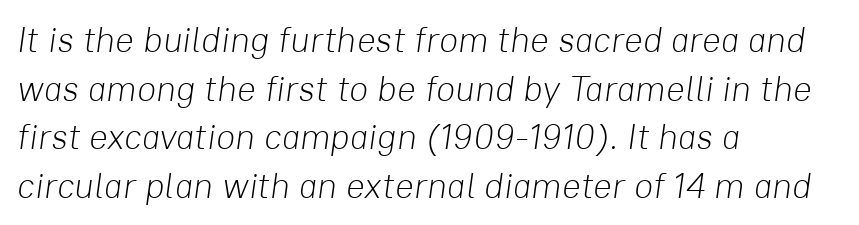
The image shows 35 px light type, italic (leaning right); set left-aligned, normal line spacing (1.39x), normal letter spacing, not underlined; low stroke contrast and a medium x-height.
